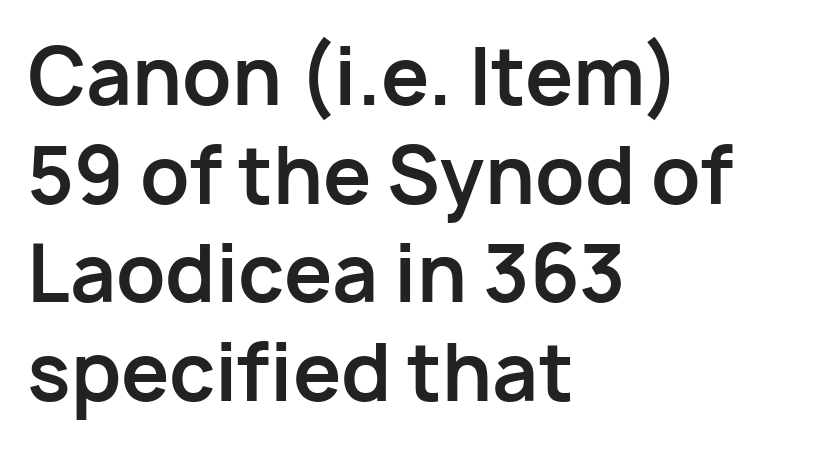
The text was rendered using a sans face with plain stroke endings. The zone under the glyphs is completely vacant. Heavy-handed strokes throughout: this text is bold. Horizontal bands of white between lines are of average thickness.
